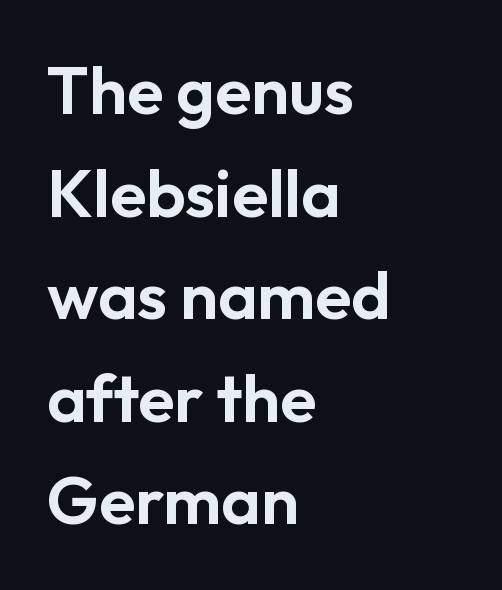
Q: Is the text italic (slanted)? A: No, it is upright.
Q: Is the typeface a serif or a sans-serif typeface? A: Sans-serif.
Q: Is the text underlined? A: No.
Q: How is the paragraph aligned? A: Left-aligned.
Q: Is the spacing between letters normal or unusually wide? A: Normal.
Q: Is the spacing between lines tight, normal or loose? A: Normal.
Q: Width (condensed, normal, or wide)? A: Normal.
Q: Stroke contrast? A: Low.
Q: x-height? A: Medium.
Q: Monospaced? A: No.
